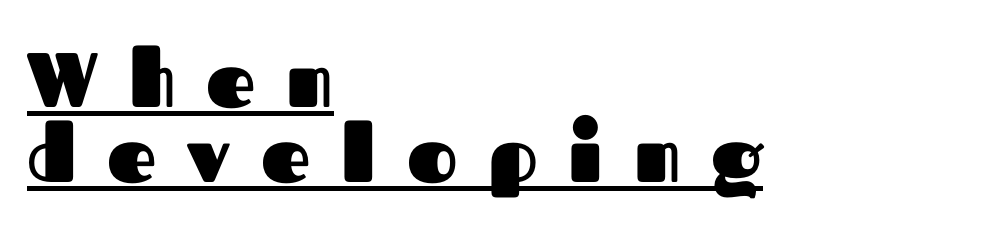
The passage shown stacks its lines with hardly any gap. The gaps between neighbouring characters are conspicuously large. Line beginnings align vertically; line endings do not. The rendering uses natural spacing where letterforms have individual widths. The passage shown is emphatically bold. This is sans-serif lettering, the kind often seen on screens and signage.
